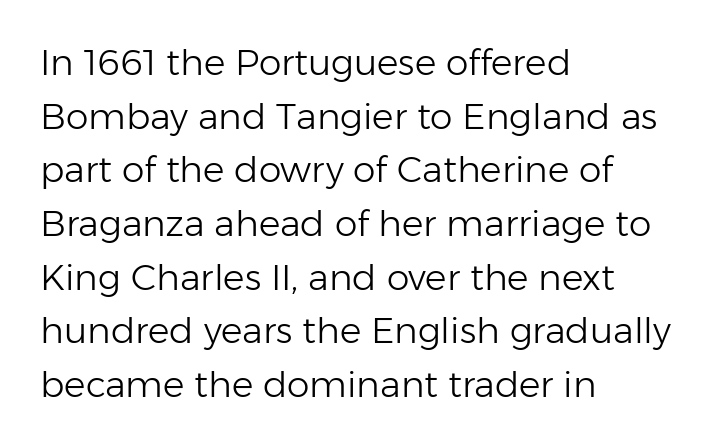
Q: Is the text bold? A: No.
Q: Is the text italic (slanted)? A: No, it is upright.
Q: Is the typeface a serif or a sans-serif typeface? A: Sans-serif.
Q: Is the text underlined? A: No.
Q: How is the paragraph aligned? A: Left-aligned.
Q: Is the spacing between letters normal or unusually wide? A: Normal.
Q: Is the spacing between lines tight, normal or loose? A: Normal.
Q: Width (condensed, normal, or wide)? A: Normal.
Q: Stroke contrast? A: Low.
Q: x-height? A: Medium.
Q: Monospaced? A: No.
